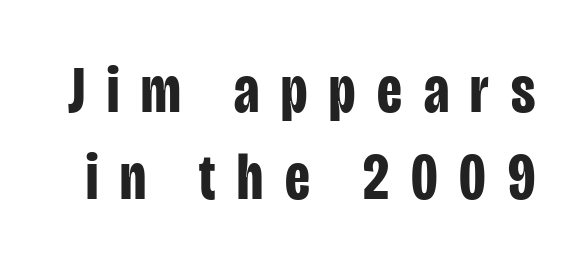
{"serif": "no", "italic": "no", "bold": "yes", "weight": "bold", "width": "condensed", "stroke_contrast": "low", "x_height": "large", "monospaced": "no", "underline": "no", "line_spacing": "normal", "line_spacing_ratio": 1.32, "letter_spacing": "wide", "letter_spacing_em": 0.33, "glyph_px": 66}
